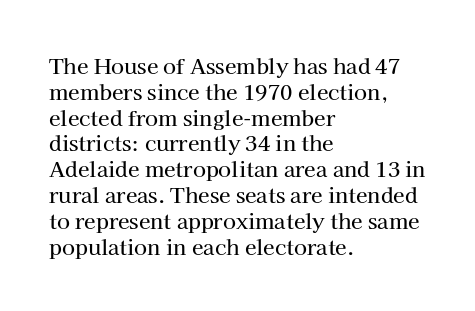
Q: Is the text italic (slanted)? A: No, it is upright.
Q: Is the text underlined? A: No.
Q: How is the paragraph aligned? A: Left-aligned.
Q: Is the spacing between letters normal or unusually wide? A: Normal.
